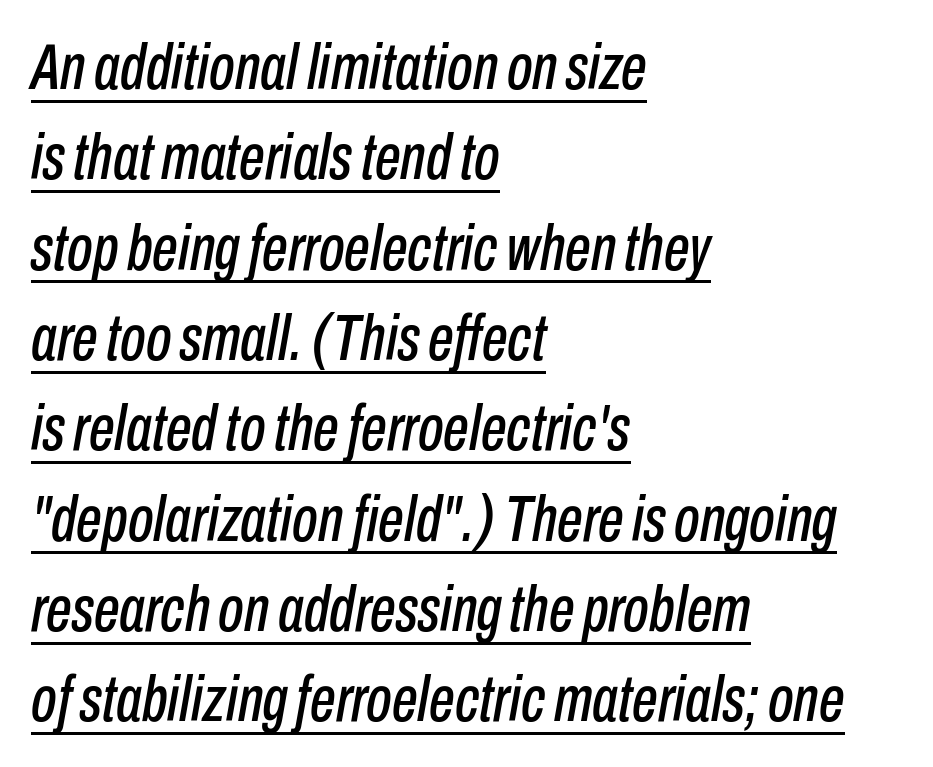
{"italic": "yes", "lean": "right", "slant_degrees": 10, "width": "condensed", "stroke_contrast": "low", "x_height": "medium", "monospaced": "no", "underline": "yes", "align": "left", "line_spacing": "normal", "line_spacing_ratio": 1.39, "letter_spacing": "normal", "letter_spacing_em": 0.0, "glyph_px": 65}
